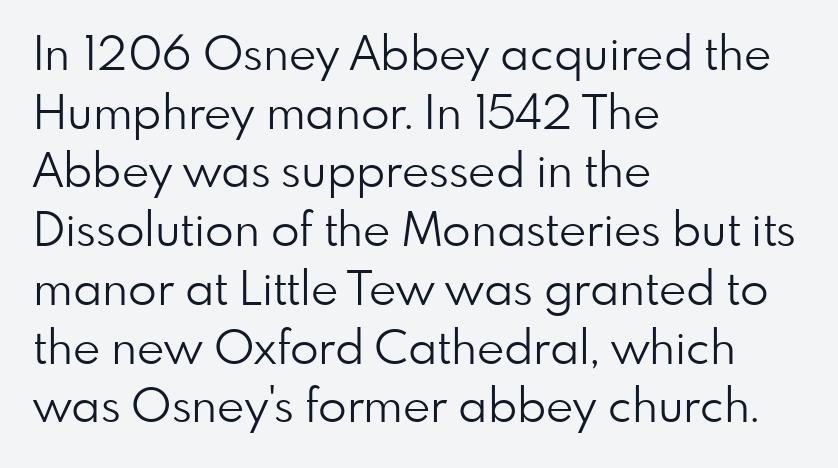
The image shows 47 px light sans-serif type, upright; set left-aligned, normal line spacing (1.25x), normal letter spacing, not underlined; low stroke contrast and a small x-height.
